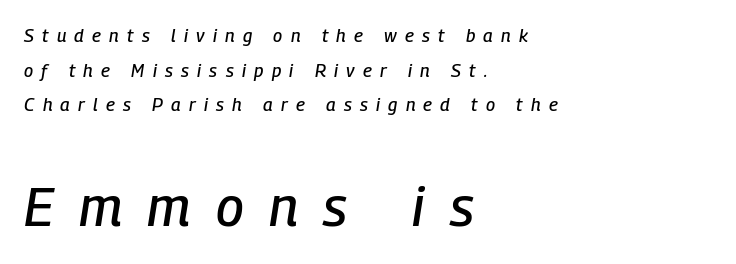
The image shows 55 px condensed type, italic (leaning right); set left-aligned, loose line spacing (1.93x), unusually wide letter spacing (+0.46 em), not underlined; the second (bottom) block is 3.06x larger; low stroke contrast and a medium x-height.
